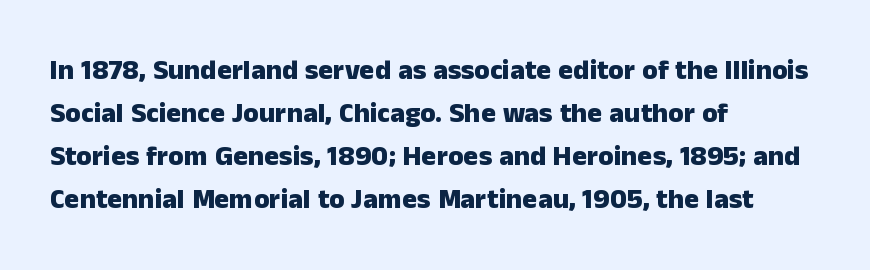
The image shows 28 px heavy sans-serif type, upright; set left-aligned, normal line spacing (1.53x), normal letter spacing, not underlined; low stroke contrast and a medium x-height.
